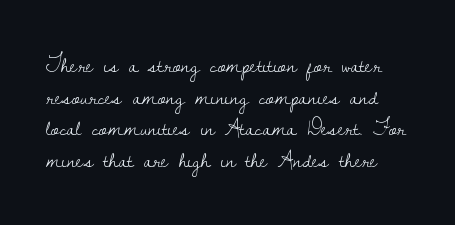
{"bold": "no", "underline": "no", "line_spacing": "normal", "line_spacing_ratio": 1.37, "letter_spacing": "normal", "letter_spacing_em": 0.0, "glyph_px": 23}
